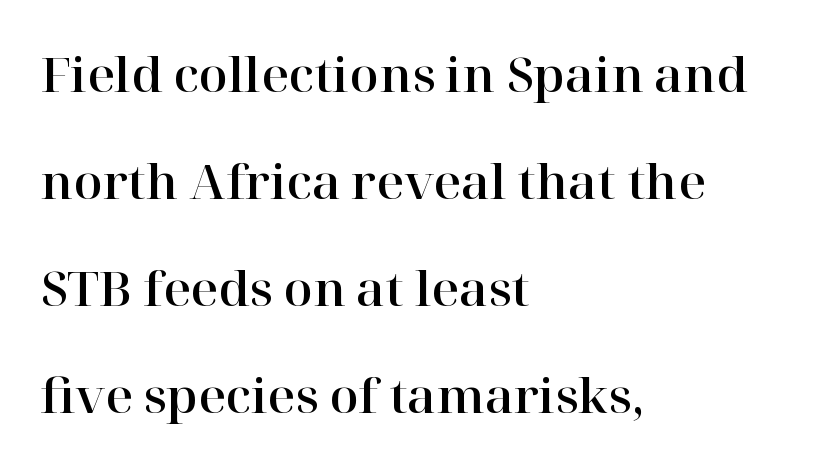
The gap between lines stays unmarked. Loosely led — the rows are spread out. Glyph-to-glyph distance matches everyday printed text. Each letter's strokes conclude with small projecting serifs. The lettering holds an erect, upright posture throughout.
